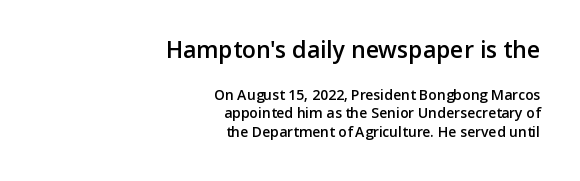
The face used here is a semibold: visibly heavier than regular, lighter than bold. The horizontal fit of the characters is conventional and even. Top chunk: large. Bottom chunk: small. One glance says typical: line gaps are just what's usual.
